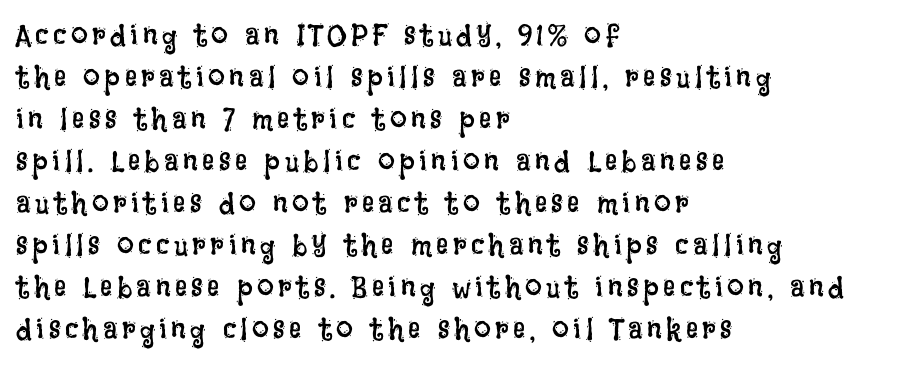
The image shows 30 px regular-weight, condensed type, upright; set left-aligned, normal line spacing (1.4x), not underlined; low stroke contrast and a large x-height.
